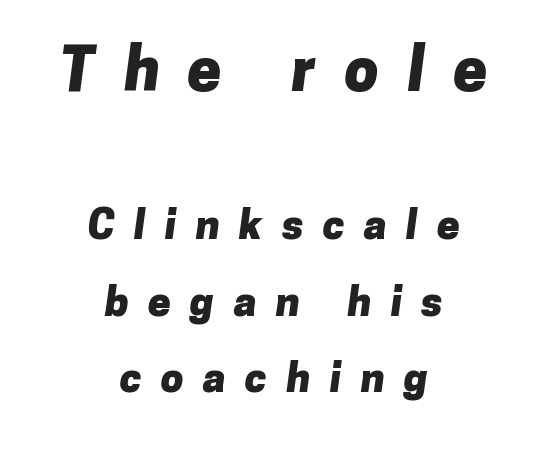
Q: Is the text bold? A: Yes.
Q: Is the typeface a serif or a sans-serif typeface? A: Sans-serif.
Q: Is the text underlined? A: No.
Q: How is the paragraph aligned? A: Centered.
Q: Is the spacing between letters normal or unusually wide? A: Unusually wide.
Q: Which block of text is set in a larger size, the first (top) or the second (bottom)? A: The first (top) one.
Q: Width (condensed, normal, or wide)? A: Normal.
Q: Stroke contrast? A: Low.
Q: x-height? A: Medium.
Q: Monospaced? A: No.
